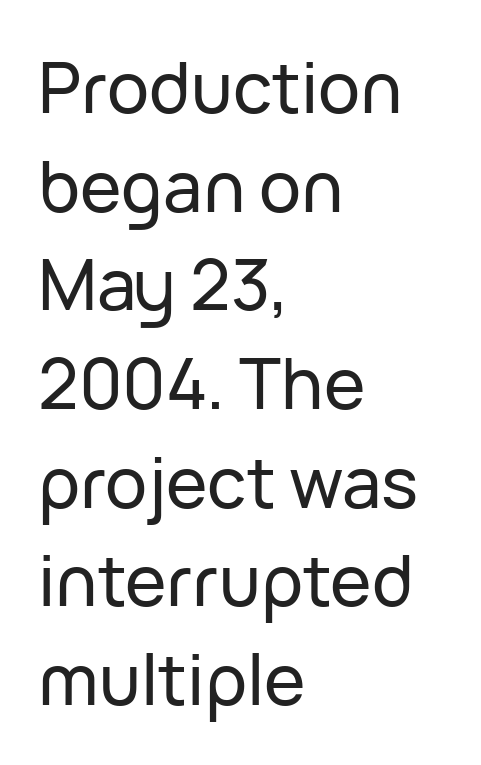
{"serif": "no", "italic": "no", "width": "normal", "stroke_contrast": "low", "x_height": "medium", "monospaced": "no", "underline": "no", "align": "left", "line_spacing": "normal", "line_spacing_ratio": 1.41, "letter_spacing": "normal", "letter_spacing_em": 0.0, "glyph_px": 70}
